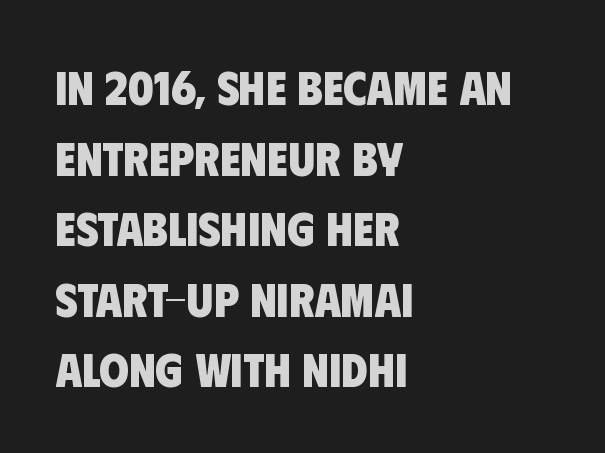
The image shows 48 px heavy, condensed sans-serif type; set left-aligned, normal line spacing (1.47x), normal letter spacing, not underlined; low stroke contrast and a large x-height.
